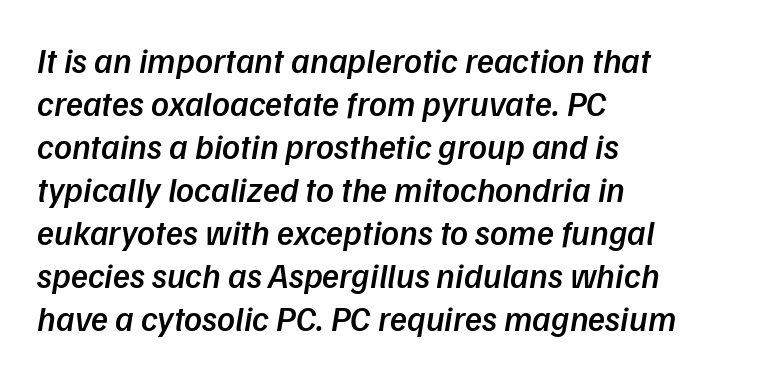
The image shows 35 px semibold sans-serif type; set left-aligned, line spacing 1.23x, normal letter spacing, not underlined; low stroke contrast and a medium x-height.
